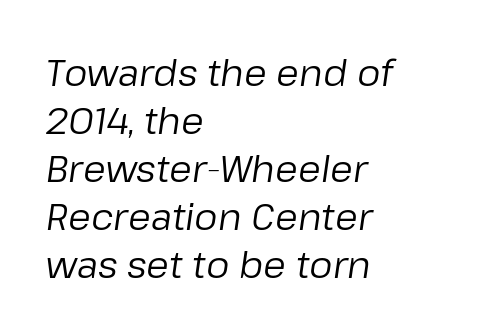
A classic flush-left, rag-right setting is used for this passage. These lines are rendered in a variable-pitch font. The face used here has a pronounced slope to its letters. In terms of leading, this rendering sits right in the middle. No heavy texture on the line: the type isn't bold. A typesetter would call this zero additional tracking.
